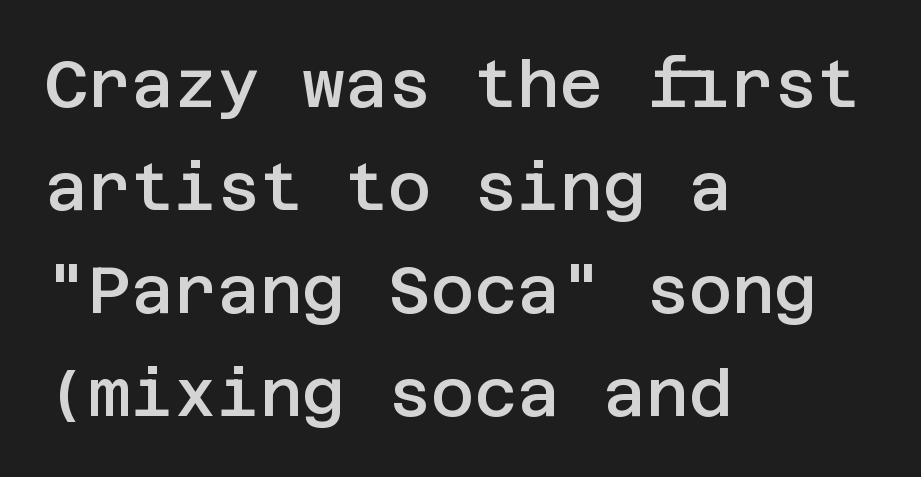
{"serif": "no", "italic": "no", "bold": "semi", "weight": "semibold", "width": "normal", "stroke_contrast": "low", "x_height": "large", "underline": "no", "align": "left", "line_spacing": "normal", "line_spacing_ratio": 1.56, "letter_spacing": "normal", "letter_spacing_em": 0.0, "glyph_px": 66}
